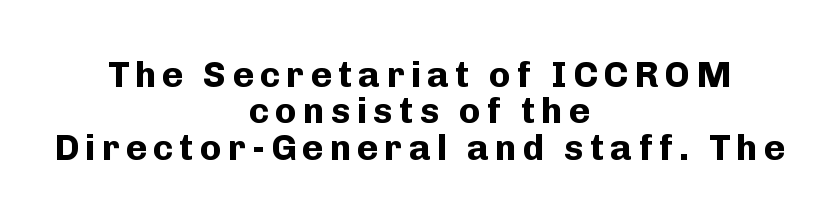
Q: Is the text bold? A: Yes.
Q: Is the text italic (slanted)? A: No, it is upright.
Q: Is the typeface a serif or a sans-serif typeface? A: Sans-serif.
Q: Is the text underlined? A: No.
Q: How is the paragraph aligned? A: Centered.
Q: Is the spacing between lines tight, normal or loose? A: Tight.
Q: Width (condensed, normal, or wide)? A: Normal.
Q: Stroke contrast? A: Low.
Q: x-height? A: Medium.
Q: Monospaced? A: No.
